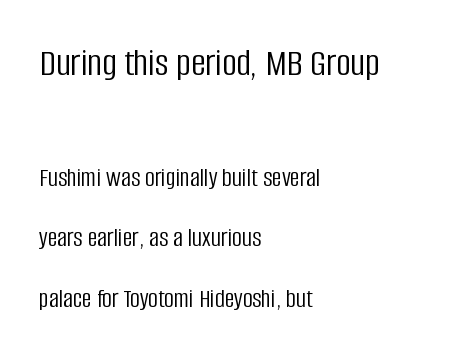
The typeface chosen for these lines omits serifs. Between one letter and the next there's only the usual sliver of space. The typesetting does not lean heavy: it is not bold. Visually the block forms a straight wall on the left and a jagged coastline on the right.
